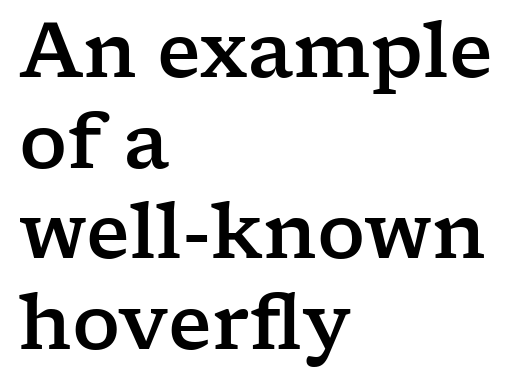
The image shows 75 px wide serif type, upright; set left-aligned, line spacing 1.21x, normal letter spacing, not underlined; low stroke contrast and a medium x-height.
